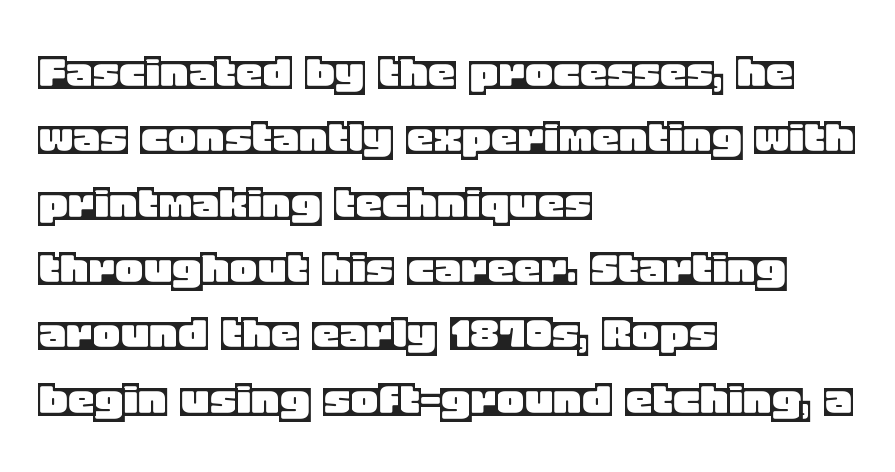
The image shows 54 px text type, upright; set left-aligned, line spacing 1.21x, normal letter spacing, not underlined; a large x-height.
